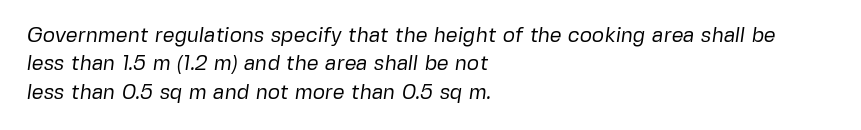
{"bold": "no", "underline": "no", "align": "left", "line_spacing": "normal", "line_spacing_ratio": 1.35, "letter_spacing": "normal", "letter_spacing_em": 0.0, "glyph_px": 21}
